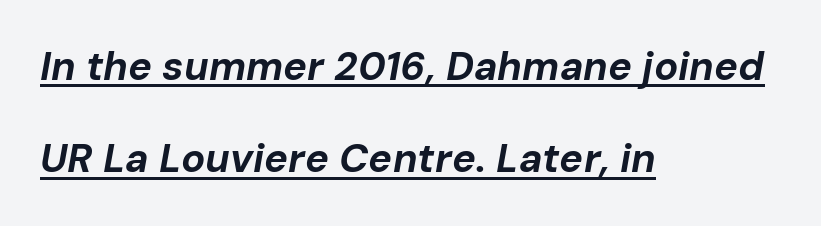
Underlined type. Here the designer chose a conventional face with non-uniform glyph widths. Heavy, bold letterforms. Vertical spacing — loose. A typesetter would mark this as italic.
